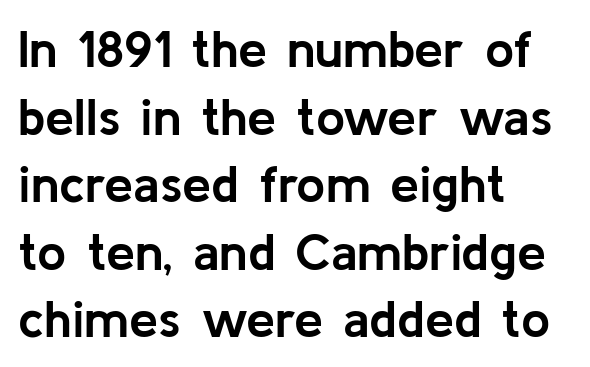
The letters advance in unequal steps, a hallmark of proportional type. Honestly, there is no underline to notice here at all. Vertical spacing — default. Strong, thick strokes mark this as bold type. Quick note: not italic, upright.
